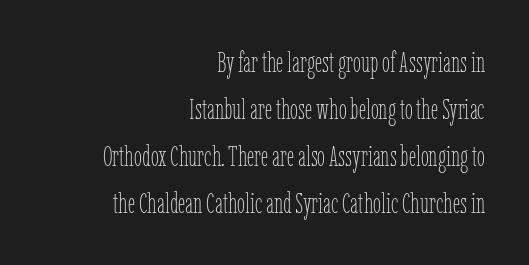
Descenders hang freely into open space. This sample uses an upright cut, with every glyph sitting square on the baseline. Spacing verdict: proportional, widths tailored to each character. Compared with typical body copy, the letter spacing here is the same. Successive baselines arrive at the customary interval.
